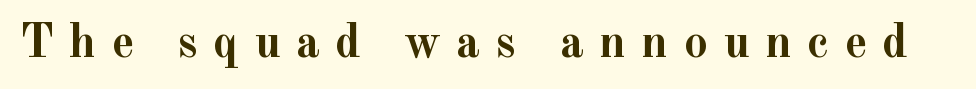
Q: Is the text bold? A: Yes.
Q: Is the text italic (slanted)? A: No, it is upright.
Q: Is the typeface a serif or a sans-serif typeface? A: Serif.
Q: Is the text underlined? A: No.
Q: Is the spacing between letters normal or unusually wide? A: Unusually wide.
Q: Width (condensed, normal, or wide)? A: Normal.
Q: x-height? A: Small.
Q: Monospaced? A: No.
